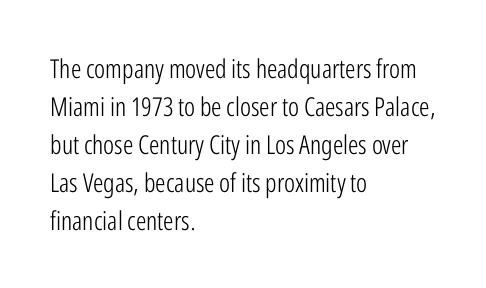
The image shows 26 px text type, upright; set left-aligned, normal line spacing (1.46x), normal letter spacing, not underlined.
